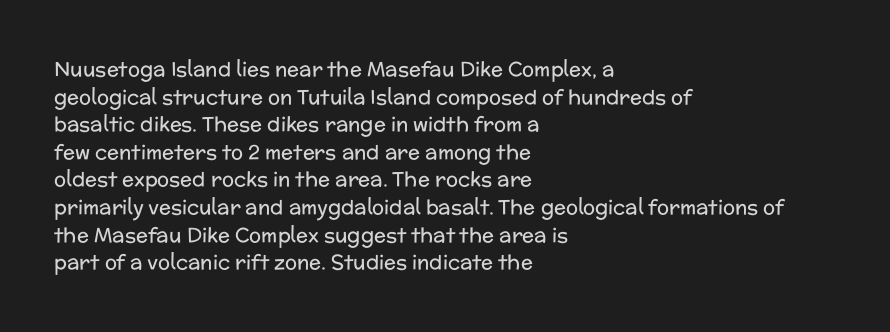
{"italic": "no", "bold": "no", "underline": "no", "align": "left", "line_spacing": "normal", "line_spacing_ratio": 1.38, "letter_spacing": "normal", "letter_spacing_em": 0.0, "glyph_px": 20}
